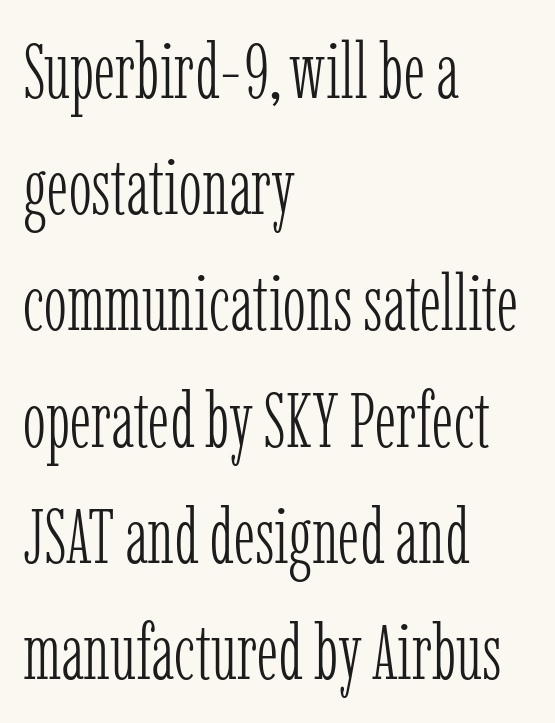
The gaps between neighbouring characters are ordinary and unremarkable. Caption: face not bold, strokes unweighted. Leading matches the norm, producing a regular column. Unmarked baselines from the first word to the last. The passage shown is typeset with a serif family. The rendering uses natural spacing where letterforms have individual widths.
